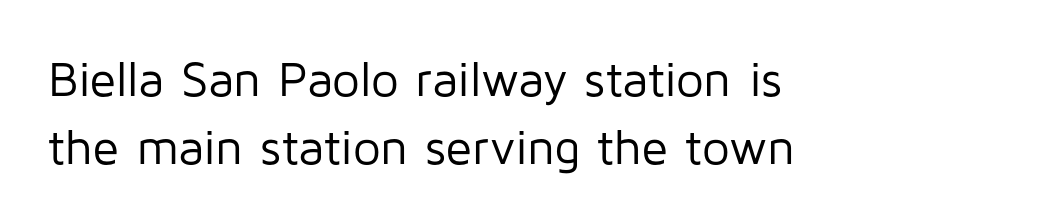
Q: Is the text bold? A: No.
Q: Is the text italic (slanted)? A: No, it is upright.
Q: Is the typeface a serif or a sans-serif typeface? A: Sans-serif.
Q: Is the text underlined? A: No.
Q: How is the paragraph aligned? A: Left-aligned.
Q: Is the spacing between letters normal or unusually wide? A: Normal.
Q: Is the spacing between lines tight, normal or loose? A: Normal.
Q: Width (condensed, normal, or wide)? A: Normal.
Q: Stroke contrast? A: Low.
Q: x-height? A: Medium.
Q: Monospaced? A: No.
